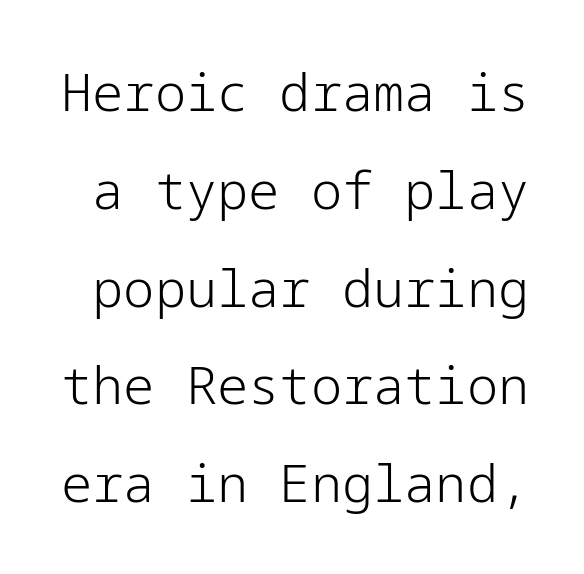
Underline: absent. Tracking value appears to be zero — textbook default spacing. The specimen reads as upright at a glance. No extra ink here — the face is not bold.
